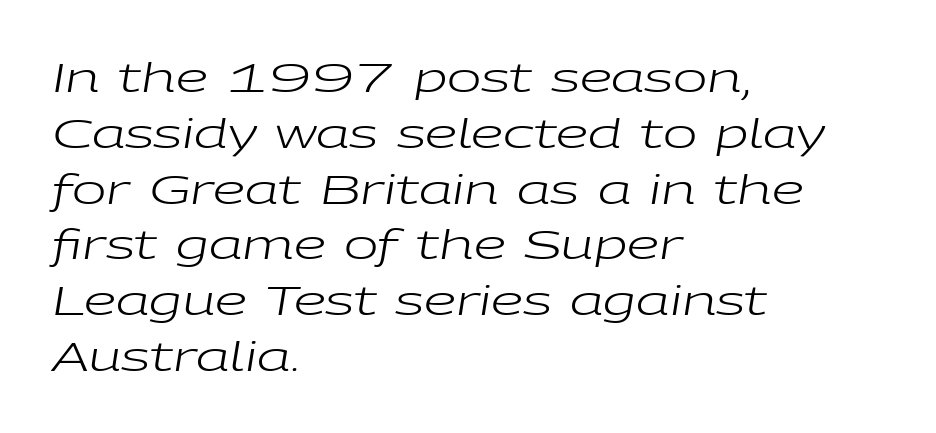
The image shows 41 px regular-weight, wide type, italic (leaning right); set left-aligned, normal line spacing (1.36x), normal letter spacing, not underlined; low stroke contrast and a medium x-height.
